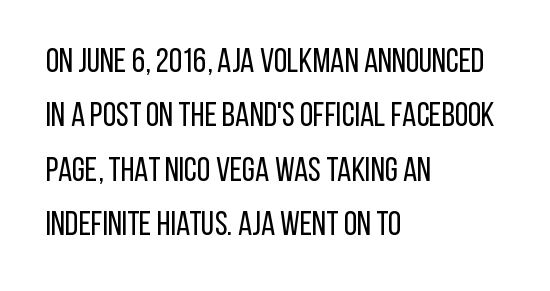
You can tell it's not italic because the verticals are truly vertical. A quiet, ordinary-to-light weight characterises the typeface. Students, note that the glyphs here touch the page at normal intervals. Type style note: lacks serifs. Notice how descenders clear the ascenders below comfortably — that's standard leading.
